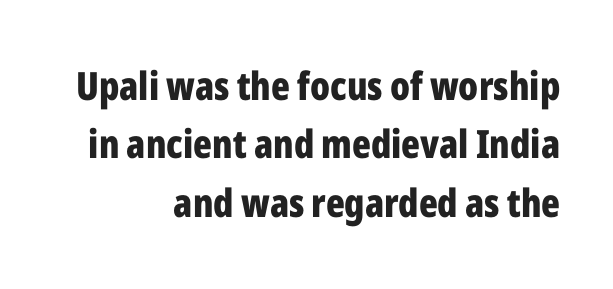
Q: Is the text bold? A: Yes.
Q: Is the text italic (slanted)? A: No, it is upright.
Q: Is the typeface a serif or a sans-serif typeface? A: Sans-serif.
Q: Is the text underlined? A: No.
Q: How is the paragraph aligned? A: Right-aligned.
Q: Is the spacing between letters normal or unusually wide? A: Normal.
Q: Is the spacing between lines tight, normal or loose? A: Normal.
Q: Width (condensed, normal, or wide)? A: Condensed.
Q: Stroke contrast? A: Low.
Q: x-height? A: Medium.
Q: Monospaced? A: No.
